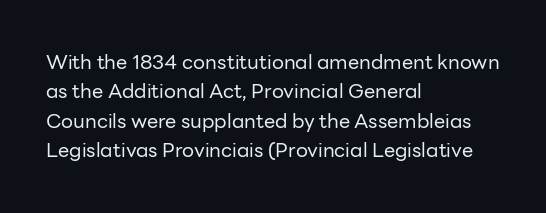
Look at the tracking — it's just the regular setting, nothing added. This sample keeps an unexceptional amount of space between lines. A typesetter would mark this as roman, not italic. Each row of text sits above clean, open space. Ink coverage per letter is moderate at most. This rendering uses left alignment, leaving the right contour irregular.
